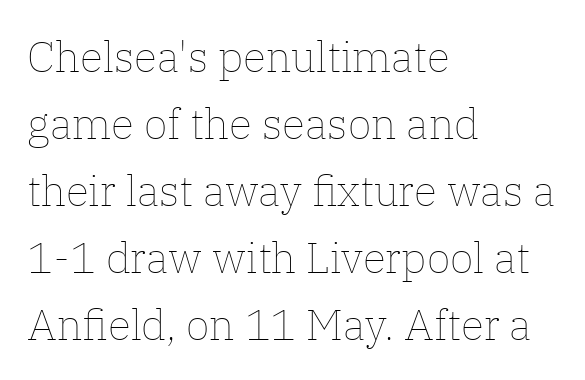
The image shows 43 px thin type, upright; set left-aligned, normal line spacing (1.56x), normal letter spacing, not underlined; low stroke contrast and a medium x-height.
